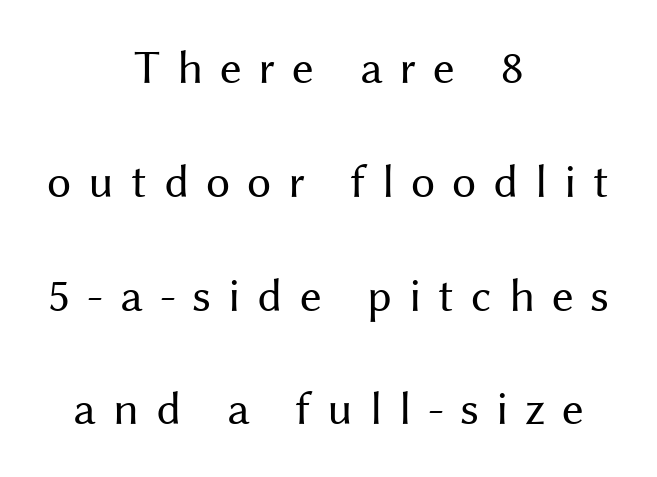
Q: Is the text bold? A: No.
Q: Is the text italic (slanted)? A: No, it is upright.
Q: Is the typeface a serif or a sans-serif typeface? A: Sans-serif.
Q: Is the text underlined? A: No.
Q: How is the paragraph aligned? A: Centered.
Q: Is the spacing between letters normal or unusually wide? A: Unusually wide.
Q: Is the spacing between lines tight, normal or loose? A: Loose.
Q: Width (condensed, normal, or wide)? A: Normal.
Q: Stroke contrast? A: Medium.
Q: x-height? A: Medium.
Q: Monospaced? A: No.
